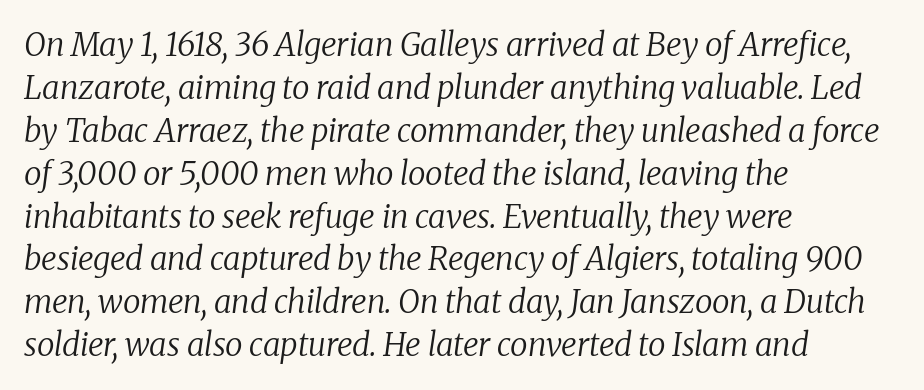
The image shows 32 px regular-weight serif type, italic (leaning right); set left-aligned, normal line spacing (1.34x), normal letter spacing, not underlined; low stroke contrast and a medium x-height.
